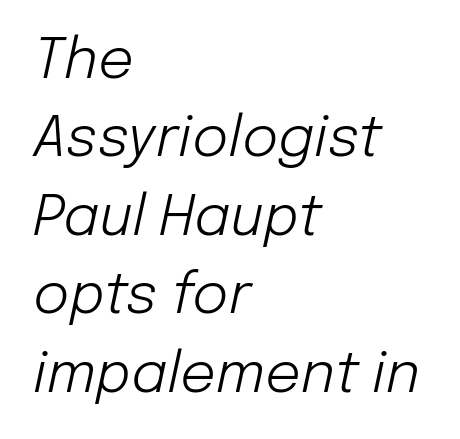
The image shows 56 px light type, italic (leaning right); set left-aligned, normal line spacing (1.4x), normal letter spacing, not underlined; low stroke contrast and a medium x-height.
